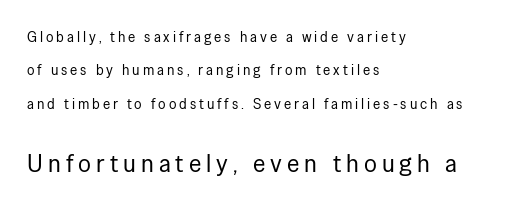
The image shows 24 px text type, upright; set left-aligned, loose line spacing (2.39x), unusually wide letter spacing (+0.21 em), not underlined; the second (bottom) block is 1.71x larger.
